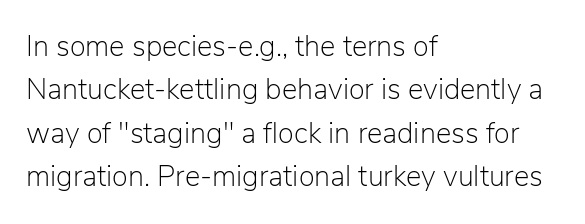
{"serif": "no", "italic": "no", "bold": "no", "weight": "light", "width": "normal", "stroke_contrast": "low", "x_height": "medium", "monospaced": "no", "underline": "no", "align": "left", "line_spacing": "normal", "line_spacing_ratio": 1.5, "letter_spacing": "normal", "letter_spacing_em": 0.0, "glyph_px": 29}
